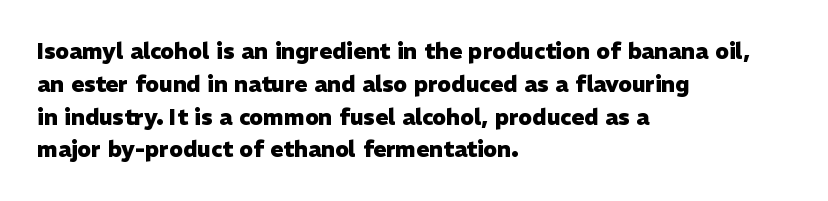
Q: Is the text bold? A: Yes.
Q: Is the text italic (slanted)? A: No, it is upright.
Q: Is the text underlined? A: No.
Q: How is the paragraph aligned? A: Left-aligned.
Q: Is the spacing between letters normal or unusually wide? A: Normal.
Q: Is the spacing between lines tight, normal or loose? A: Normal.
